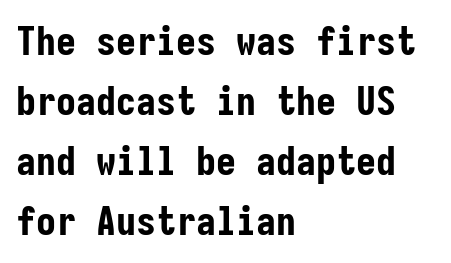
{"serif": "no", "italic": "no", "bold": "yes", "weight": "bold", "width": "condensed", "stroke_contrast": "low", "x_height": "medium", "monospaced": "yes", "underline": "no", "align": "left", "line_spacing": "normal", "line_spacing_ratio": 1.5, "letter_spacing": "normal", "letter_spacing_em": 0.0, "glyph_px": 40}
